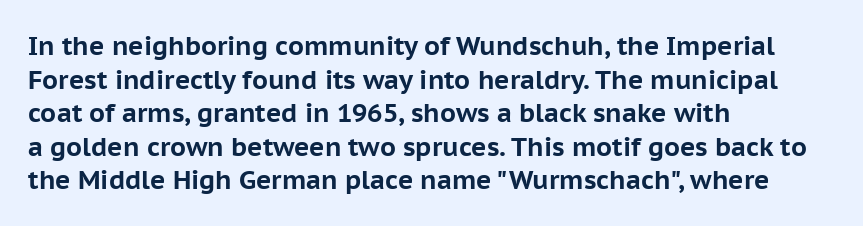
Q: Is the text bold? A: Yes.
Q: Is the text italic (slanted)? A: No, it is upright.
Q: Is the text underlined? A: No.
Q: How is the paragraph aligned? A: Left-aligned.
Q: Is the spacing between letters normal or unusually wide? A: Normal.
Q: Is the spacing between lines tight, normal or loose? A: Normal.
